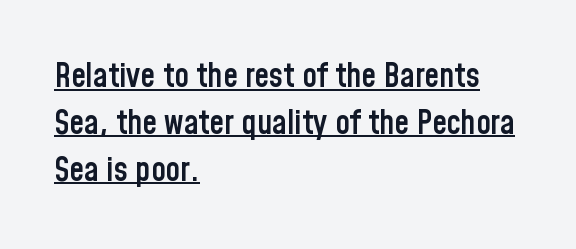
The image shows 33 px semibold, condensed sans-serif type, upright; set left-aligned, normal line spacing (1.42x), normal letter spacing, underlined; low stroke contrast and a medium x-height.
